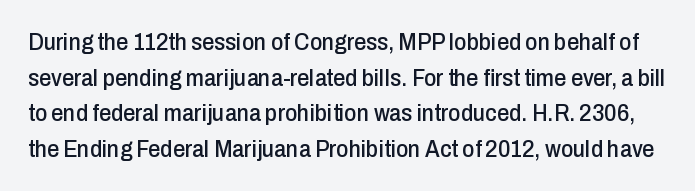
Q: Is the text italic (slanted)? A: No, it is upright.
Q: Is the text underlined? A: No.
Q: Is the spacing between letters normal or unusually wide? A: Normal.
Q: Is the spacing between lines tight, normal or loose? A: Normal.
